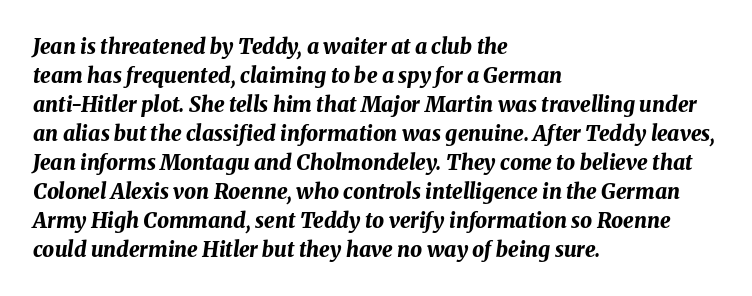
The image shows 21 px bold type, italic (leaning right); set left-aligned, normal line spacing (1.38x), normal letter spacing, not underlined.
